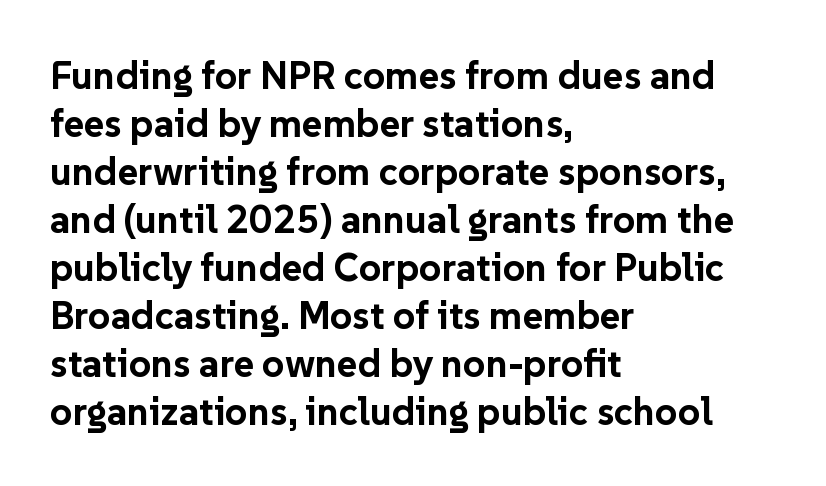
The image shows 39 px bold sans-serif type, upright; set left-aligned, line spacing 1.23x, normal letter spacing, not underlined; low stroke contrast and a medium x-height.
